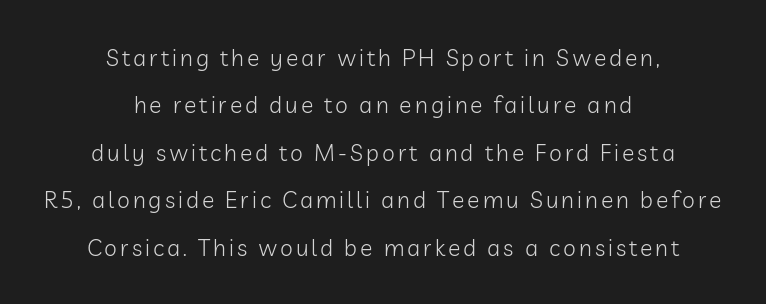
The passage shown is not underscored anywhere. The setting favours the middle, as headings and verse often do. Widely set lines give the paragraph a tall, airy silhouette. The weight tops out at a normal text grade.
